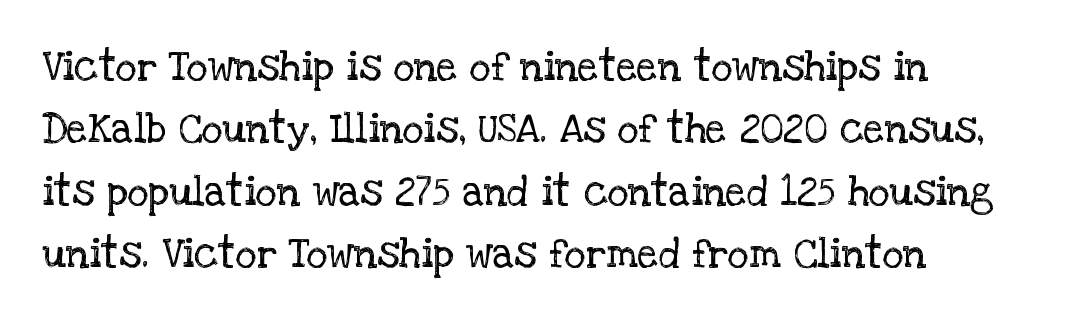
{"serif": "yes", "italic": "no", "bold": "no", "weight": "regular", "width": "normal", "stroke_contrast": "low", "x_height": "large", "monospaced": "no", "underline": "no", "align": "left", "line_spacing": "normal", "line_spacing_ratio": 1.52, "letter_spacing": "normal", "letter_spacing_em": 0.0, "glyph_px": 41}
